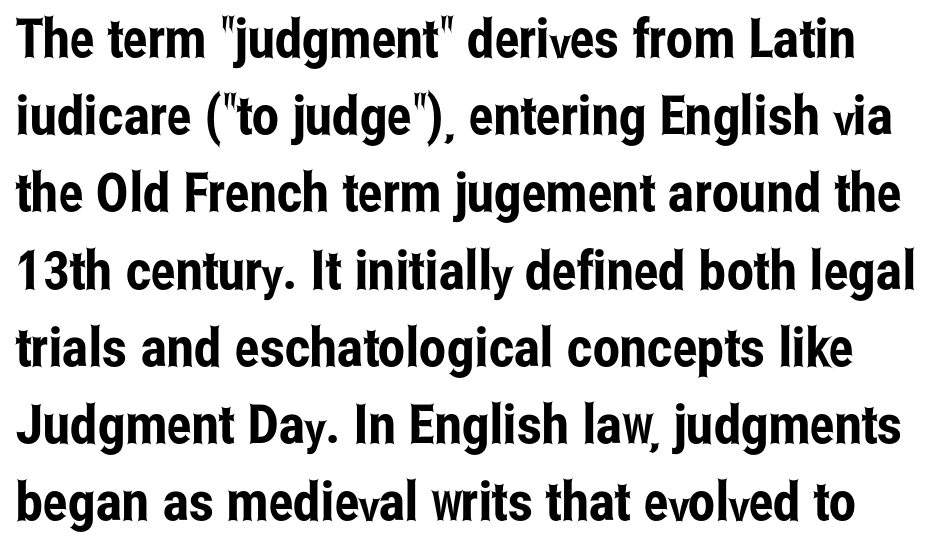
The image shows 54 px condensed sans-serif type, upright; set normal line spacing (1.43x), normal letter spacing, not underlined; low stroke contrast and a medium x-height.
